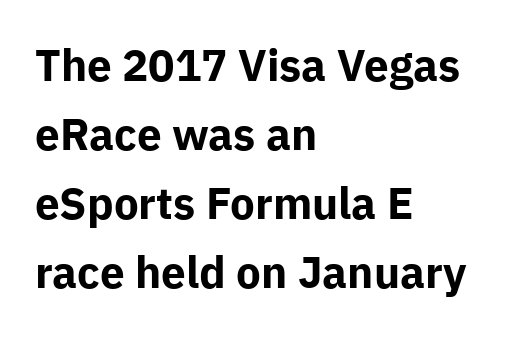
Is there much room between lines? A standard amount, neither cramped nor airy. Grotesque or geometric, the face here clearly has no serifs. The letters advance in unequal steps, a hallmark of proportional type. The paragraph has a hard left edge and a soft right edge. The passage shown is not underscored anywhere.
